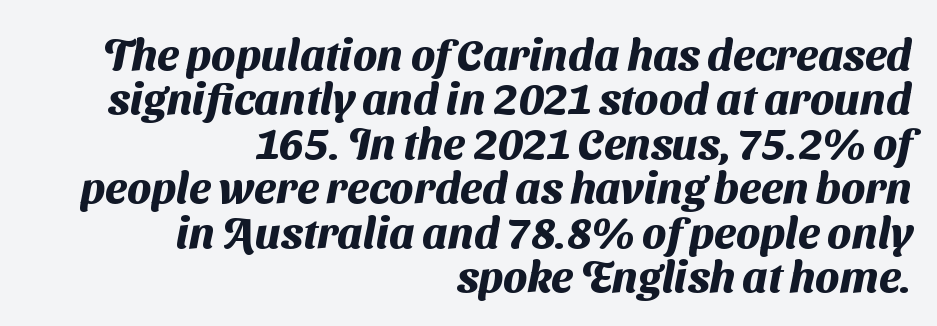
The image shows 44 px heavy sans-serif type; set right-aligned, tight line spacing (1.01x), normal letter spacing, not underlined; medium stroke contrast and a medium x-height.
